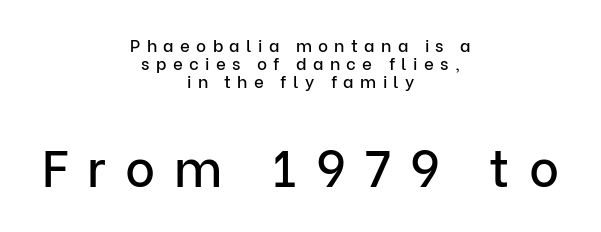
{"serif": "no", "italic": "no", "width": "normal", "stroke_contrast": "low", "x_height": "medium", "monospaced": "no", "underline": "no", "align": "center", "line_spacing": "tight", "line_spacing_ratio": 1.06, "letter_spacing": "wide", "letter_spacing_em": 0.37, "larger_block": "second", "size_ratio": 3.0, "glyph_px": 51}
